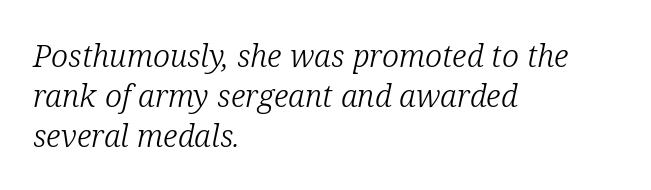
{"serif": "yes", "italic": "yes", "lean": "right", "slant_degrees": 12, "bold": "no", "weight": "light", "width": "normal", "stroke_contrast": "low", "x_height": "medium", "monospaced": "no", "underline": "no", "align": "left", "line_spacing": "normal", "line_spacing_ratio": 1.29, "letter_spacing": "normal", "letter_spacing_em": 0.0, "glyph_px": 31}
